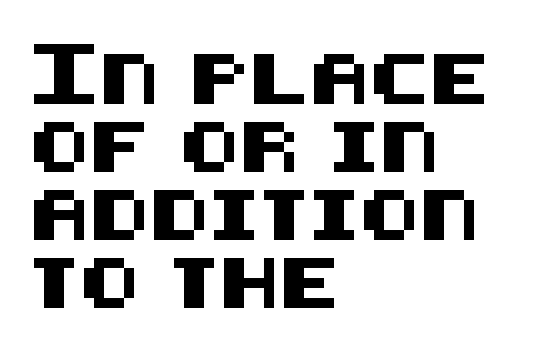
Q: Is the text italic (slanted)? A: No, it is upright.
Q: Is the typeface a serif or a sans-serif typeface? A: Sans-serif.
Q: Is the text underlined? A: No.
Q: How is the paragraph aligned? A: Left-aligned.
Q: Is the spacing between letters normal or unusually wide? A: Normal.
Q: Is the spacing between lines tight, normal or loose? A: Normal.
Q: Width (condensed, normal, or wide)? A: Normal.
Q: Stroke contrast? A: Medium.
Q: x-height? A: Large.
